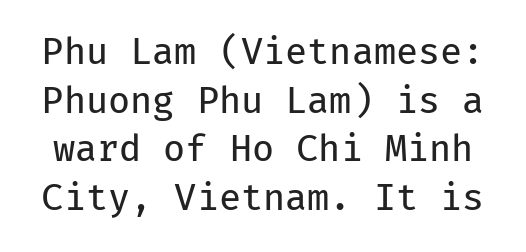
{"serif": "no", "italic": "no", "bold": "no", "weight": "regular", "width": "normal", "stroke_contrast": "low", "x_height": "medium", "monospaced": "yes", "underline": "no", "line_spacing": "normal", "line_spacing_ratio": 1.35, "letter_spacing": "normal", "letter_spacing_em": 0.0, "glyph_px": 36}
